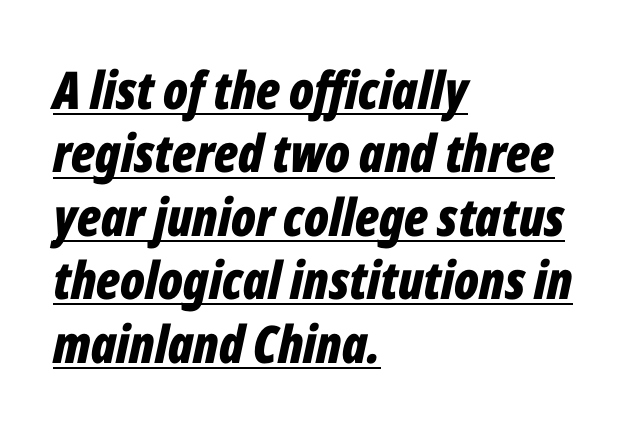
A typesetter would call this proportional, since set widths differ per character. The typesetter chose a ragged-right arrangement here. Posture: slanted. This rendering features underlined lettering. The font is running at its bold setting. Characters follow at the spacing the type designer built in.
